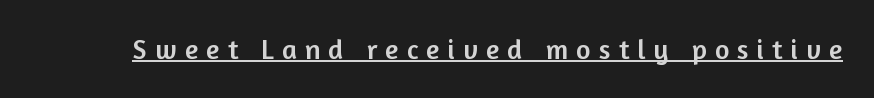
The image shows 28 px sans-serif type, upright; set unusually wide letter spacing (+0.29 em), underlined; low stroke contrast and a medium x-height.
